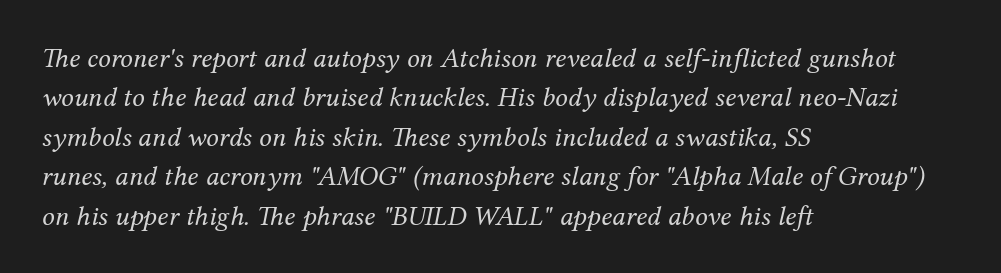
{"serif": "yes", "italic": "yes", "lean": "right", "slant_degrees": 12, "bold": "no", "weight": "regular", "width": "normal", "stroke_contrast": "medium", "x_height": "medium", "monospaced": "no", "underline": "no", "align": "left", "line_spacing": "normal", "line_spacing_ratio": 1.41, "letter_spacing": "normal", "letter_spacing_em": 0.0, "glyph_px": 28}
